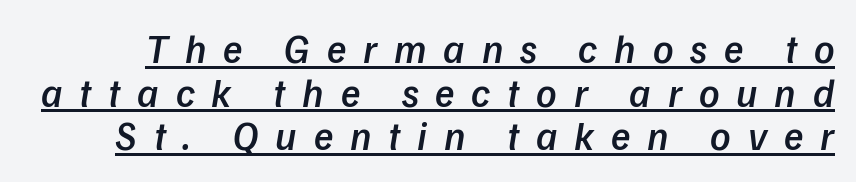
A baseline rule has been typeset under these characters. In terms of weight, the rendering is demibold, just under bold. Baseline-to-baseline distance is barely more than the letter height. The type family on display is of the sans-serif kind.
